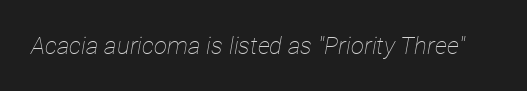
No extra tracking has been applied to these lines. Stems and bowls with no extra thickness — not bold. The whole block is typeset with a tilt. Beneath every word, the page is bare.
